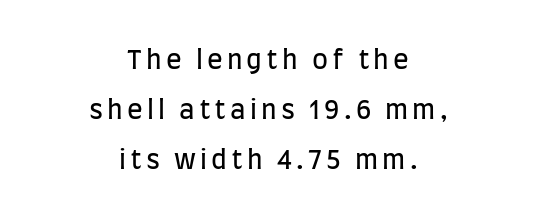
Q: Is the text bold? A: No.
Q: Is the text italic (slanted)? A: No, it is upright.
Q: Is the text underlined? A: No.
Q: How is the paragraph aligned? A: Centered.
Q: Is the spacing between lines tight, normal or loose? A: Loose.
